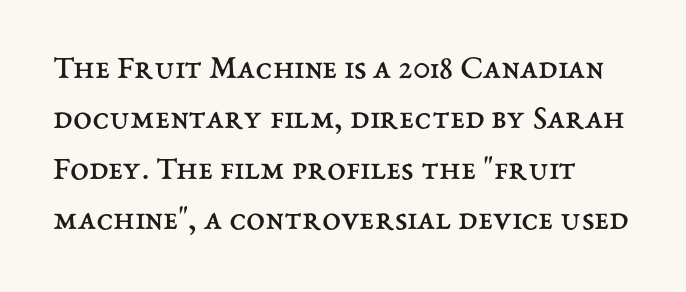
The image shows 34 px regular-weight type, upright; set normal line spacing (1.48x), normal letter spacing, not underlined; medium stroke contrast and a medium x-height.
